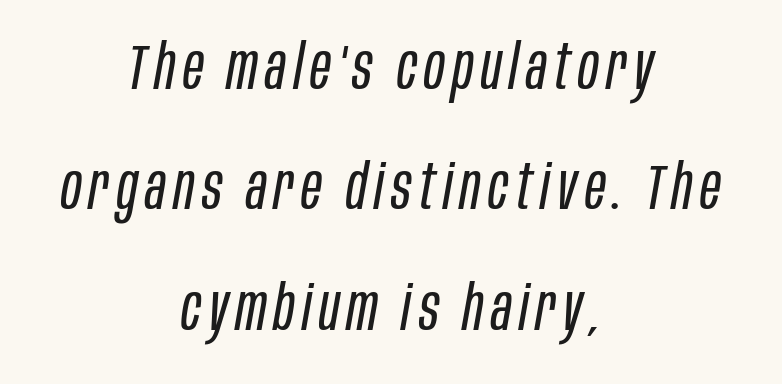
The image shows 63 px regular-weight, condensed type, italic (leaning right); set centered, loose line spacing (1.91x), not underlined; low stroke contrast and a large x-height.
